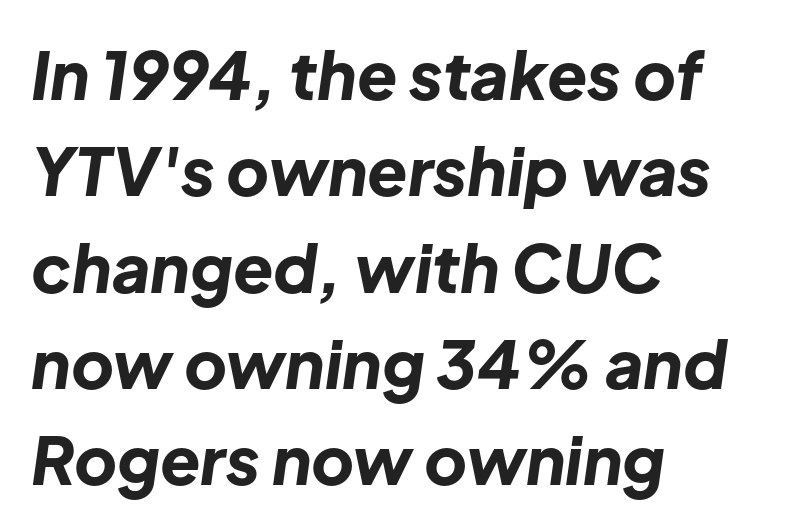
{"italic": "yes", "lean": "right", "slant_degrees": 8, "bold": "yes", "weight": "bold", "width": "normal", "stroke_contrast": "low", "x_height": "medium", "monospaced": "no", "underline": "no", "align": "left", "line_spacing": "normal", "line_spacing_ratio": 1.46, "letter_spacing": "normal", "letter_spacing_em": 0.0, "glyph_px": 66}
